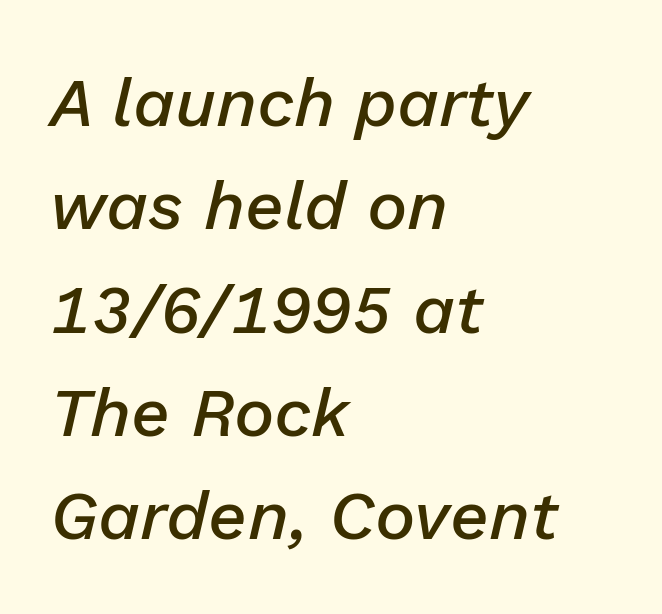
Proportional: the letters do not fall into vertical columns. Nothing unusual about the tracking: characters are spaced as the font intends. Moderately thickened strokes mark this as semibold type. The words here are not underlined.
